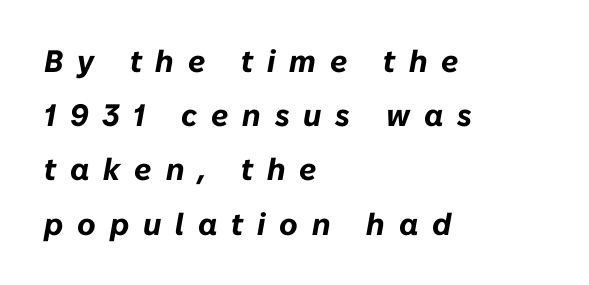
The tracking reads as deliberately expanded to a designer's eye. The text carries the slant typical of an italic or oblique font. The passage shown is not underscored anywhere. The passage shown is typed in a proportional face where columns would drift.
